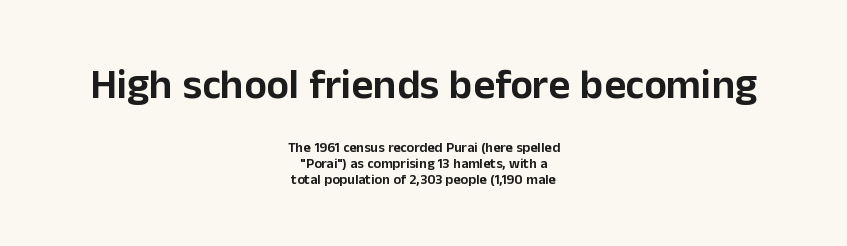
The horizontal fit of the characters is conventional and even. A typesetter would call this leading minimal, almost set solid. Centered paragraph, ragged on both sides. Varying glyph widths throughout — classic text-font behaviour.
